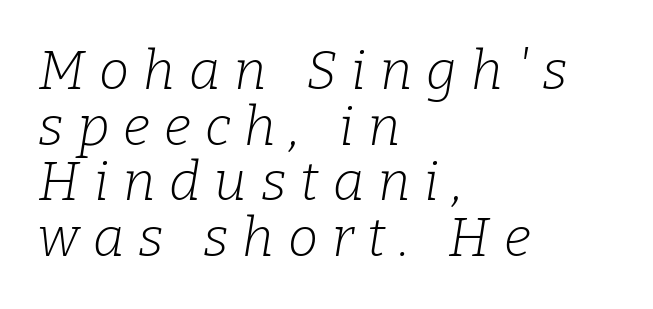
The image shows 54 px light serif type, italic (leaning right); set left-aligned, tight line spacing (1.03x), unusually wide letter spacing (+0.26 em), not underlined; low stroke contrast and a medium x-height.
